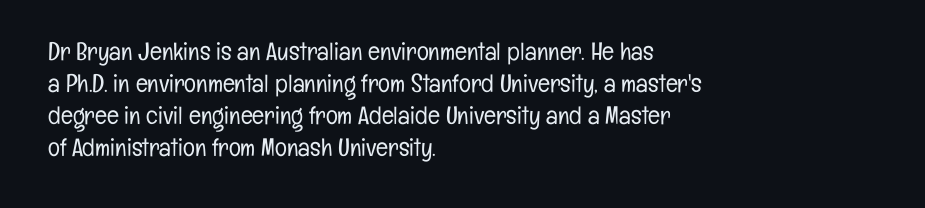
The image shows 25 px text type, upright; set left-aligned, normal line spacing (1.28x), normal letter spacing, not underlined.
